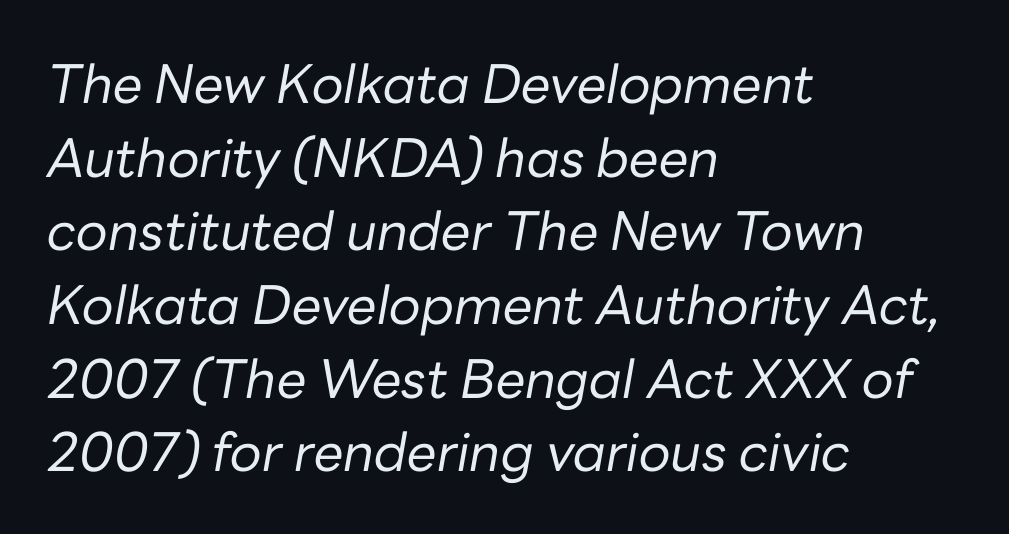
The image shows 53 px regular-weight type, italic (leaning right); set left-aligned, normal line spacing (1.39x), normal letter spacing, not underlined; low stroke contrast and a medium x-height.
